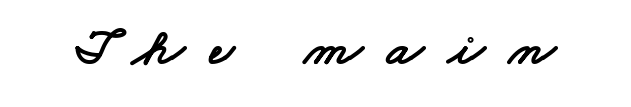
The image shows 54 px wide sans-serif type; set unusually wide letter spacing (+0.45 em), not underlined; low stroke contrast and a small x-height.
